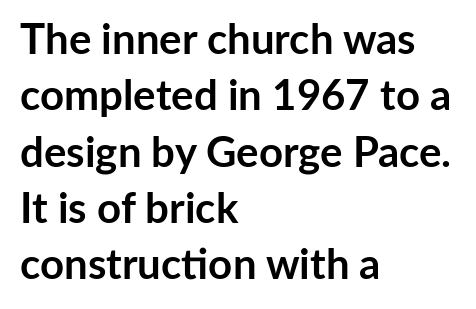
{"serif": "no", "italic": "no", "bold": "yes", "weight": "semibold", "width": "normal", "stroke_contrast": "low", "x_height": "medium", "monospaced": "no", "underline": "no", "align": "left", "line_spacing": "normal", "line_spacing_ratio": 1.34, "letter_spacing": "normal", "letter_spacing_em": 0.0, "glyph_px": 42}
